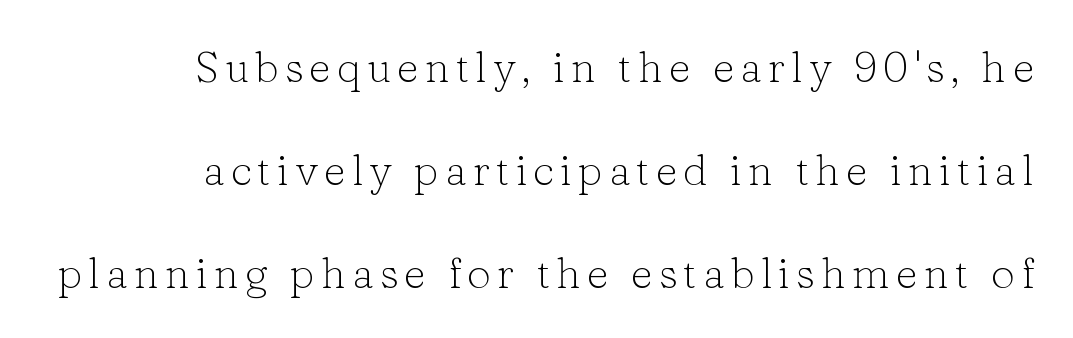
The image shows 43 px light serif type, upright; set right-aligned, loose line spacing (2.39x), not underlined; low stroke contrast and a medium x-height.
